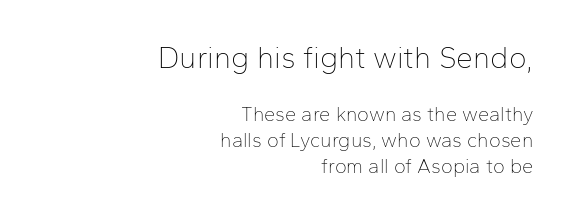
Q: Is the text bold? A: No.
Q: Is the text italic (slanted)? A: No, it is upright.
Q: Is the typeface a serif or a sans-serif typeface? A: Sans-serif.
Q: Is the text underlined? A: No.
Q: How is the paragraph aligned? A: Right-aligned.
Q: Is the spacing between letters normal or unusually wide? A: Normal.
Q: Is the spacing between lines tight, normal or loose? A: Normal.
Q: Which block of text is set in a larger size, the first (top) or the second (bottom)? A: The first (top) one.
Q: Width (condensed, normal, or wide)? A: Normal.
Q: Stroke contrast? A: Low.
Q: x-height? A: Medium.
Q: Monospaced? A: No.
